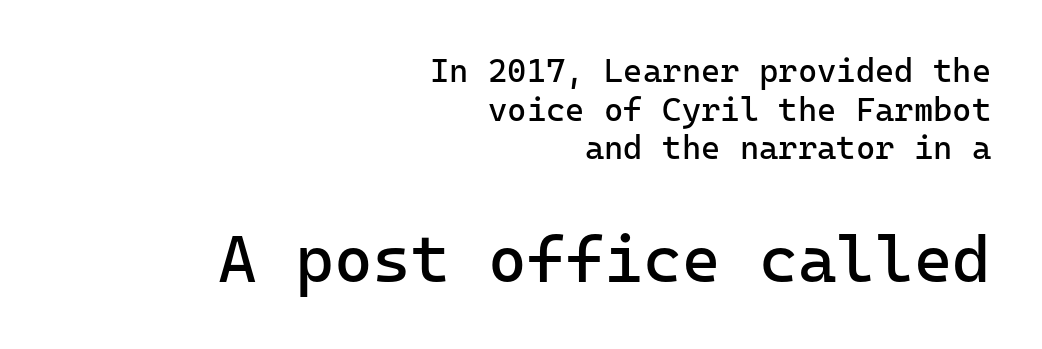
Q: Is the text bold? A: No.
Q: Is the text italic (slanted)? A: No, it is upright.
Q: Is the typeface a serif or a sans-serif typeface? A: Sans-serif.
Q: Is the text underlined? A: No.
Q: How is the paragraph aligned? A: Right-aligned.
Q: Is the spacing between letters normal or unusually wide? A: Normal.
Q: Which block of text is set in a larger size, the first (top) or the second (bottom)? A: The second (bottom) one.
Q: Width (condensed, normal, or wide)? A: Normal.
Q: Stroke contrast? A: Low.
Q: x-height? A: Medium.
Q: Monospaced? A: Yes.
